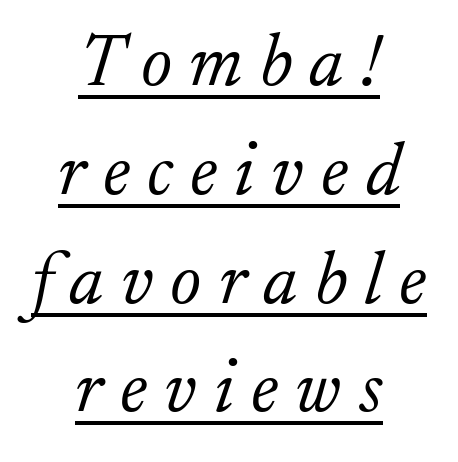
The image shows 74 px light serif type, italic (leaning right); set centered, normal line spacing (1.47x), unusually wide letter spacing (+0.23 em), underlined; low stroke contrast and a small x-height.
